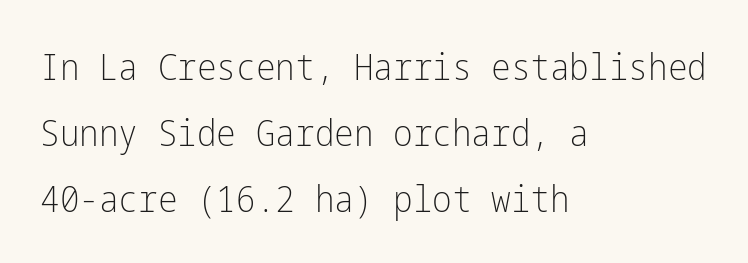
Designer's note — italics off, roman on. One-word summary of the alignment: left. Glance below the letters and you will spot only blank space. Ink coverage per letter is moderate at most.
